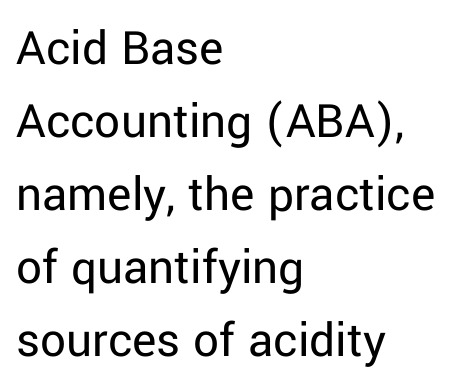
Q: Is the text bold? A: No.
Q: Is the text italic (slanted)? A: No, it is upright.
Q: Is the typeface a serif or a sans-serif typeface? A: Sans-serif.
Q: Is the text underlined? A: No.
Q: How is the paragraph aligned? A: Left-aligned.
Q: Is the spacing between letters normal or unusually wide? A: Normal.
Q: Is the spacing between lines tight, normal or loose? A: Normal.
Q: Width (condensed, normal, or wide)? A: Normal.
Q: Stroke contrast? A: Low.
Q: x-height? A: Medium.
Q: Monospaced? A: No.
